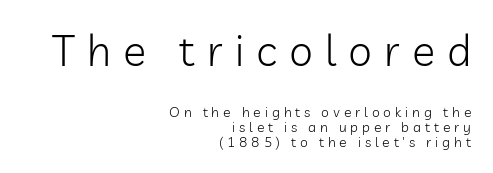
The image shows 43 px light sans-serif type, upright; set right-aligned, tight line spacing (1.06x), unusually wide letter spacing (+0.28 em), not underlined; the first (top) block is 3.07x larger; low stroke contrast and a medium x-height.
